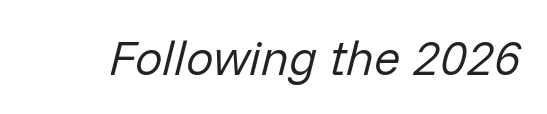
The image shows 49 px regular-weight type, italic (leaning right); set normal letter spacing, not underlined; low stroke contrast and a medium x-height.
